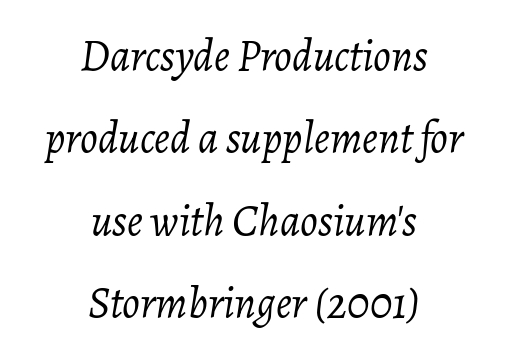
These lines are rendered in a variable-pitch font. The characters are drawn with everyday or finer stroke widths. Centered paragraph, ragged on both sides. Glyph-to-glyph distance matches everyday printed text. There's an unmistakable incline to the writing here. A clean baseline with only descenders dipping below it.
